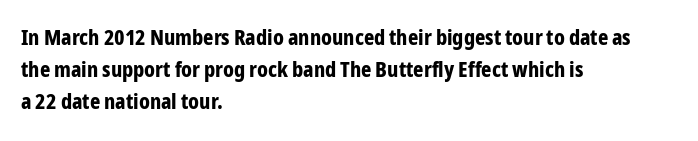
These lines were composed using upright roman letters. Bare-footed words on every line. The vertical gap from one line to the next is medium. Leftover space on each line is placed entirely after the last word. The line texture is even and compact thanks to regular tracking.
